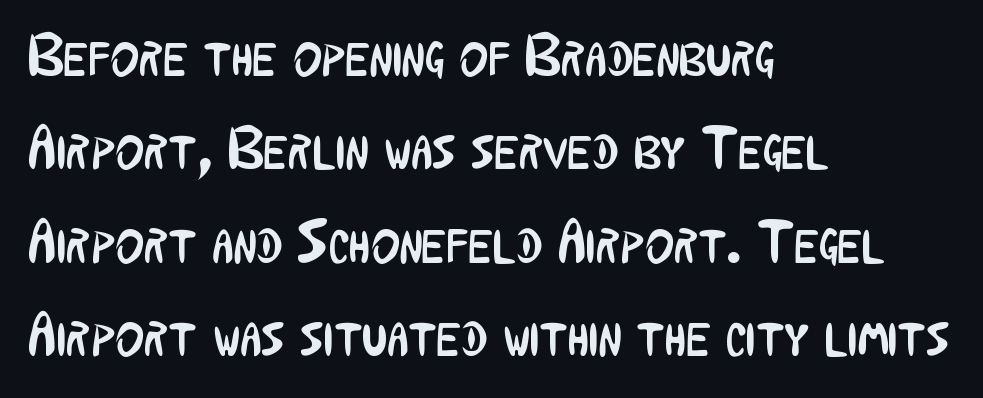
The image shows 61 px regular-weight, condensed sans-serif type, upright; set left-aligned, normal line spacing (1.53x), normal letter spacing, not underlined; low stroke contrast and a medium x-height.
